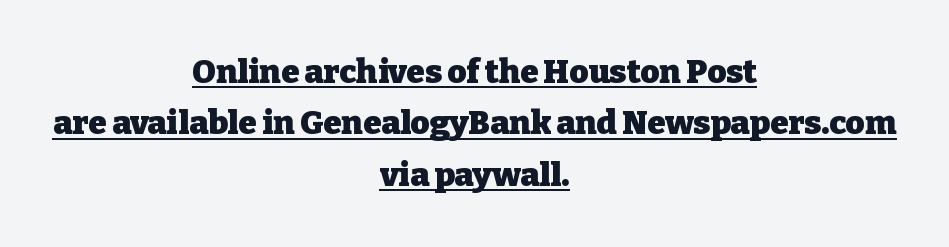
{"serif": "yes", "italic": "no", "bold": "yes", "weight": "heavy", "width": "normal", "stroke_contrast": "low", "x_height": "medium", "monospaced": "no", "underline": "yes", "align": "center", "line_spacing": "normal", "line_spacing_ratio": 1.56, "letter_spacing": "normal", "letter_spacing_em": 0.0, "glyph_px": 33}
